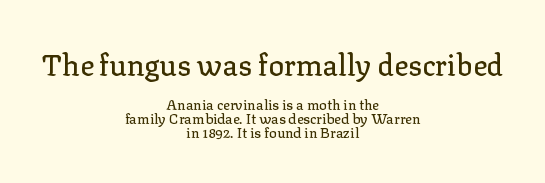
The image shows 29 px serif type, upright; set centered, tight line spacing (1.02x), normal letter spacing, not underlined; the first (top) block is 2.07x larger; low stroke contrast and a medium x-height.
